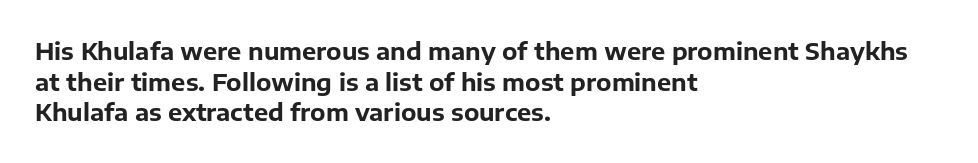
Summary of weight: heavy, a full bold. Tracking value appears to be zero — textbook default spacing. No italicization has been applied; the sample stays upright. The words here are not underlined. A normal amount of white space separates one row of letters from the next.
